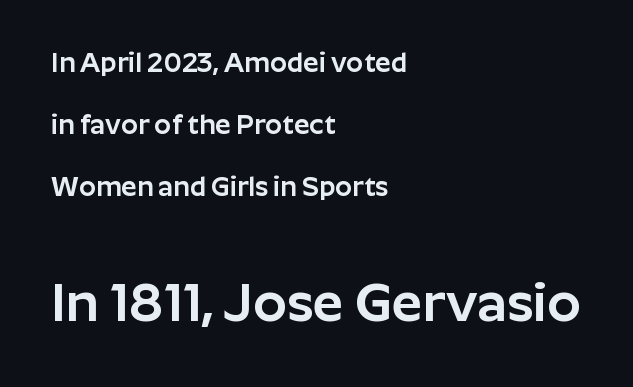
Q: Is the text italic (slanted)? A: No, it is upright.
Q: Is the typeface a serif or a sans-serif typeface? A: Sans-serif.
Q: Is the text underlined? A: No.
Q: How is the paragraph aligned? A: Left-aligned.
Q: Is the spacing between letters normal or unusually wide? A: Normal.
Q: Is the spacing between lines tight, normal or loose? A: Loose.
Q: Which block of text is set in a larger size, the first (top) or the second (bottom)? A: The second (bottom) one.
Q: Width (condensed, normal, or wide)? A: Normal.
Q: Stroke contrast? A: Low.
Q: x-height? A: Medium.
Q: Monospaced? A: No.
